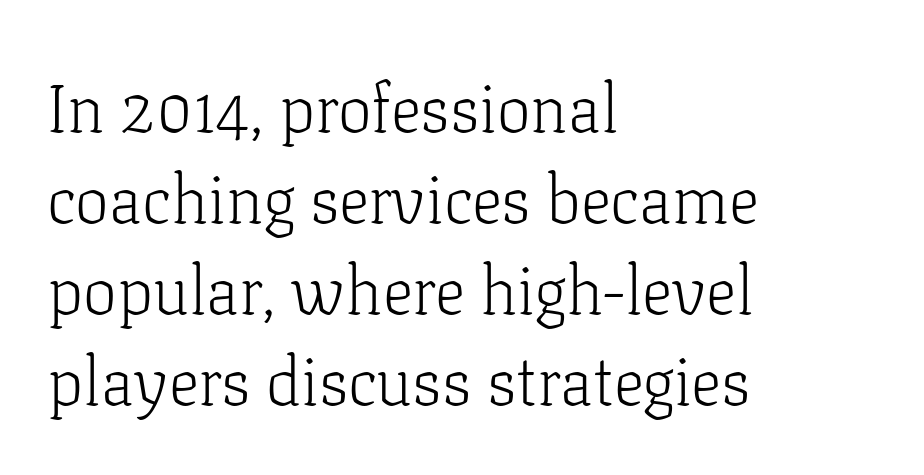
Leading matches the norm, producing a regular column. The face used here is proportionally spaced, like ordinary book or web type. Default kerning and tracking; the words read as compact shapes. The glyphs in this specimen are seriffed. If you drew a ruler down the left edge, every line would touch it.
